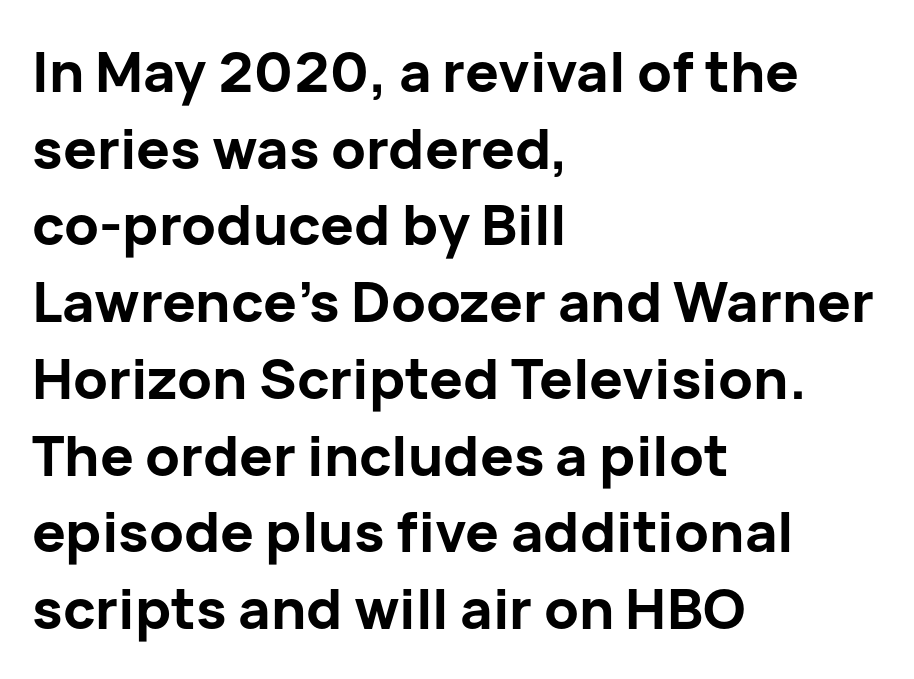
Compared with typical paragraphs, the rows here are spaced about the same. This sample uses an upright cut, with every glyph sitting square on the baseline. This rendering features lettering with no underline. Character widths vary here, with narrow letters taking less room than wide ones. To sum up the face: it is a sans, with no serifs. Look at the stroke-to-counter ratio: heavy, a bold.
